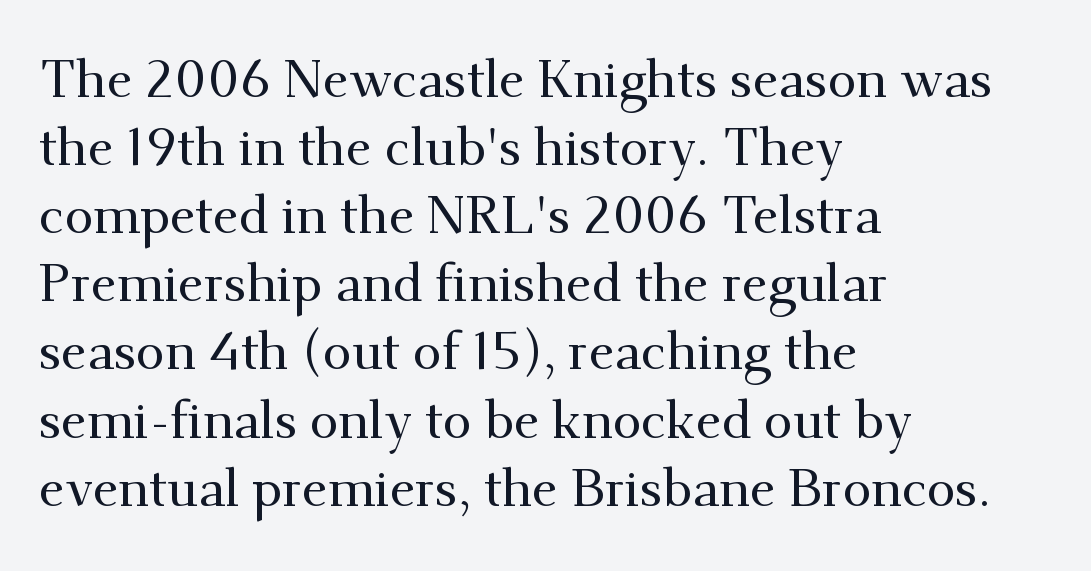
The image shows 52 px serif type, upright; set left-aligned, normal line spacing (1.31x), normal letter spacing, not underlined; medium stroke contrast and a small x-height.
